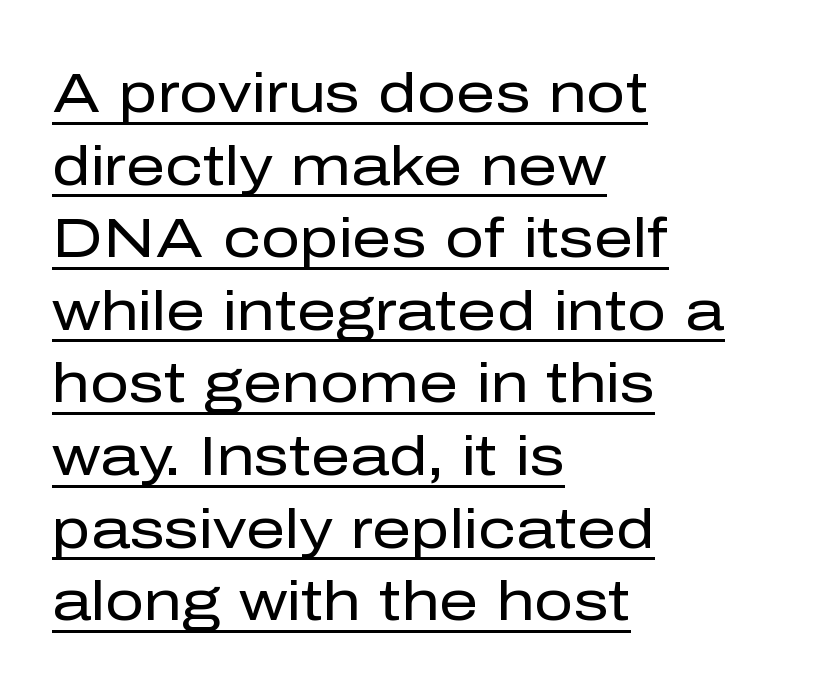
Casual observation: everything's shoved over to the left. Looks like someone drew a line under every word here. Looks like regular typesetting: each glyph gets only the width it needs. The horizontal fit of the characters is conventional and even. The space between consecutive lines is moderate.
